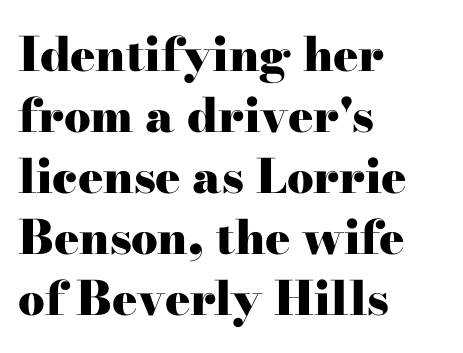
{"serif": "yes", "italic": "no", "bold": "yes", "weight": "heavy", "width": "wide", "stroke_contrast": "high", "x_height": "small", "monospaced": "no", "underline": "no", "align": "left", "line_spacing": "normal", "line_spacing_ratio": 1.3, "letter_spacing": "normal", "letter_spacing_em": 0.0, "glyph_px": 47}
